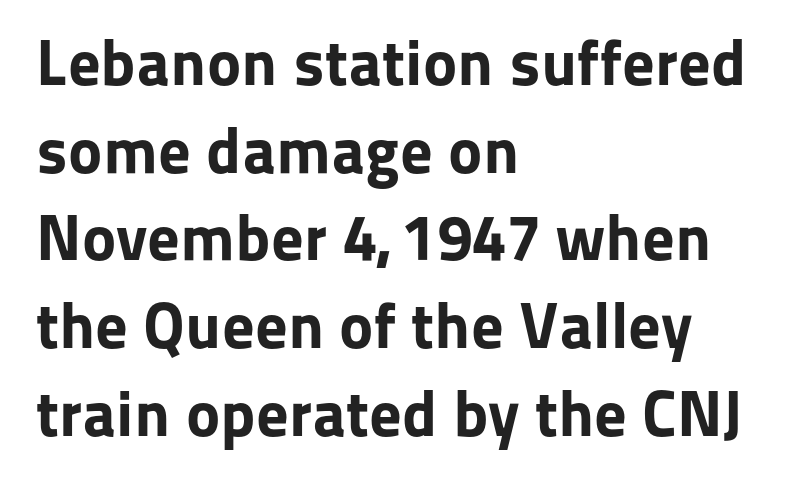
The rendering uses a moderate line-height, typical for paragraphs. Descender tails drop into unmarked territory. Posture: straight, roman, zero tilt. The rendering uses a bold face; every stroke is thick and dark. Casual observation: everything's shoved over to the left. Look at the tracking — it's just the regular setting, nothing added.
